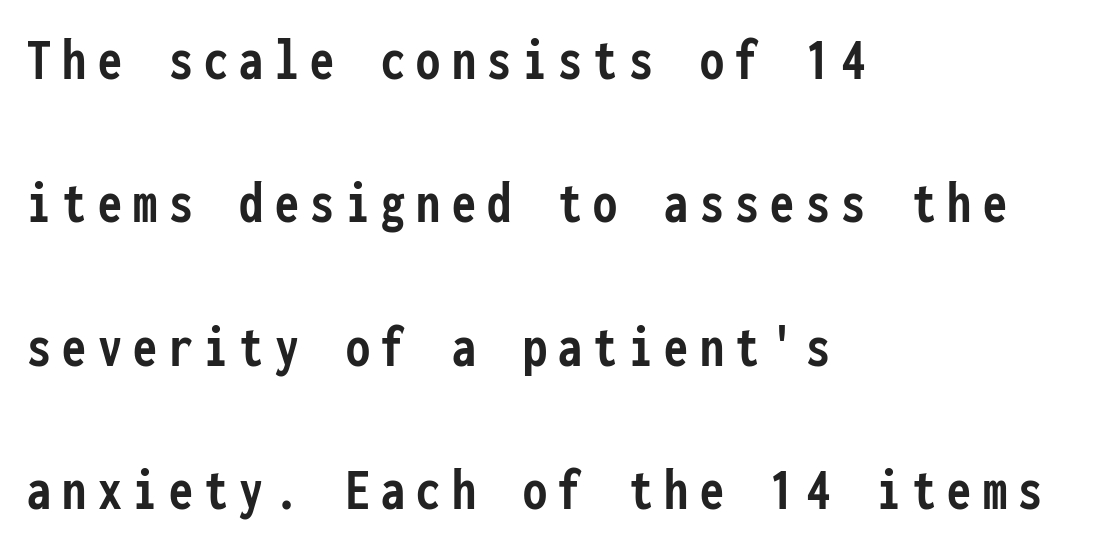
Q: Is the text bold? A: Yes.
Q: Is the text italic (slanted)? A: No, it is upright.
Q: Is the typeface a serif or a sans-serif typeface? A: Sans-serif.
Q: Is the text underlined? A: No.
Q: How is the paragraph aligned? A: Left-aligned.
Q: Is the spacing between lines tight, normal or loose? A: Loose.
Q: Width (condensed, normal, or wide)? A: Condensed.
Q: Stroke contrast? A: Low.
Q: x-height? A: Medium.
Q: Monospaced? A: Yes.
